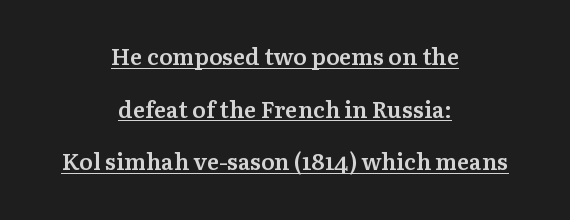
{"italic": "no", "bold": "semi", "underline": "yes", "align": "center", "line_spacing": "loose", "line_spacing_ratio": 2.29, "letter_spacing": "normal", "letter_spacing_em": 0.0, "glyph_px": 23}
